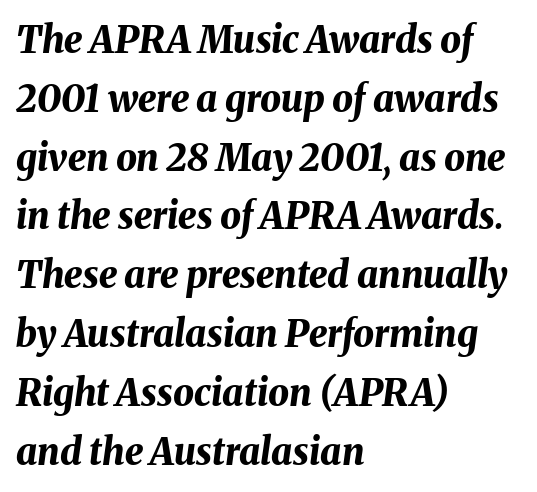
{"italic": "yes", "lean": "right", "slant_degrees": 8, "bold": "yes", "weight": "bold", "width": "normal", "stroke_contrast": "medium", "x_height": "medium", "monospaced": "no", "underline": "no", "align": "left", "line_spacing": "normal", "line_spacing_ratio": 1.59, "letter_spacing": "normal", "letter_spacing_em": 0.0, "glyph_px": 37}
